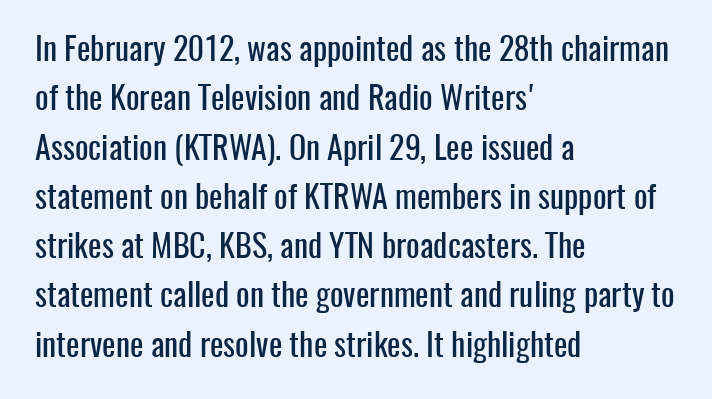
Q: Is the text italic (slanted)? A: No, it is upright.
Q: Is the typeface a serif or a sans-serif typeface? A: Sans-serif.
Q: Is the text underlined? A: No.
Q: How is the paragraph aligned? A: Left-aligned.
Q: Is the spacing between letters normal or unusually wide? A: Normal.
Q: Is the spacing between lines tight, normal or loose? A: Normal.
Q: Width (condensed, normal, or wide)? A: Condensed.
Q: Stroke contrast? A: Low.
Q: x-height? A: Medium.
Q: Monospaced? A: No.
